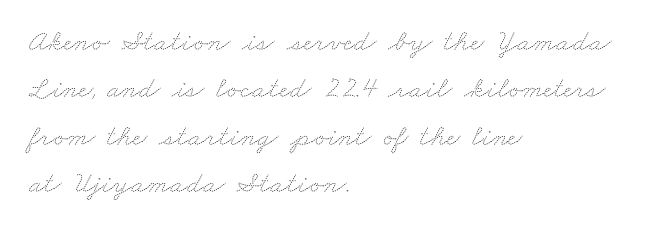
The image shows 30 px thin, wide type; set left-aligned, normal line spacing (1.58x), normal letter spacing, not underlined; medium stroke contrast and a small x-height.
